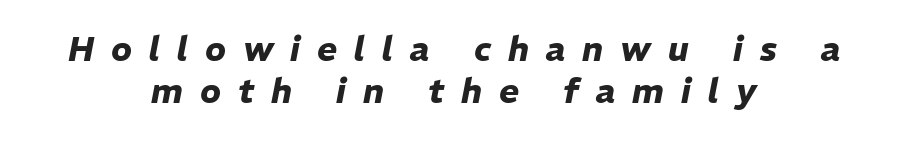
Q: Is the text bold? A: Yes.
Q: Is the text italic (slanted)? A: Yes, it leans right by about 11 degrees.
Q: Is the text underlined? A: No.
Q: How is the paragraph aligned? A: Centered.
Q: Is the spacing between letters normal or unusually wide? A: Unusually wide.
Q: Is the spacing between lines tight, normal or loose? A: Normal.
Q: Width (condensed, normal, or wide)? A: Normal.
Q: Stroke contrast? A: Low.
Q: x-height? A: Medium.
Q: Monospaced? A: No.
